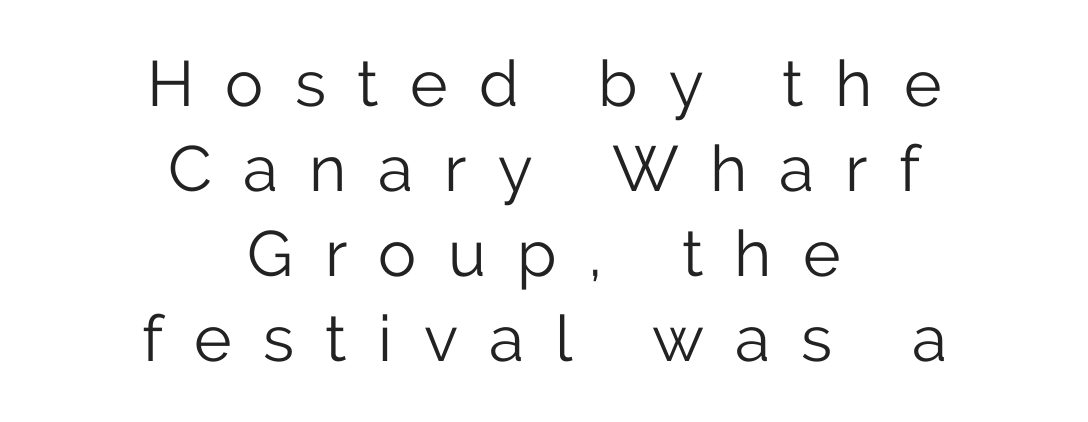
The image shows 64 px light sans-serif type, upright; set centered, normal line spacing (1.33x), unusually wide letter spacing (+0.49 em), not underlined; low stroke contrast and a medium x-height.
